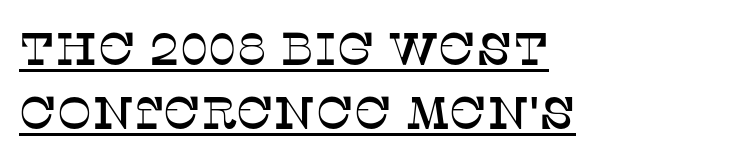
The image shows 46 px serif type, upright; set left-aligned, normal line spacing (1.4x), normal letter spacing, underlined; low stroke contrast and a large x-height.
